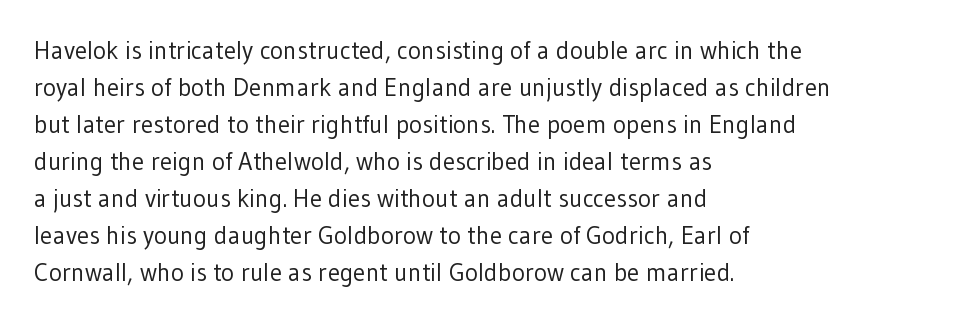
A typesetter would call this leading conventional body-copy spacing. Descender tails drop into unmarked territory. Visually the block forms a straight wall on the left and a jagged coastline on the right. Do the letters lean? They stand straight.
